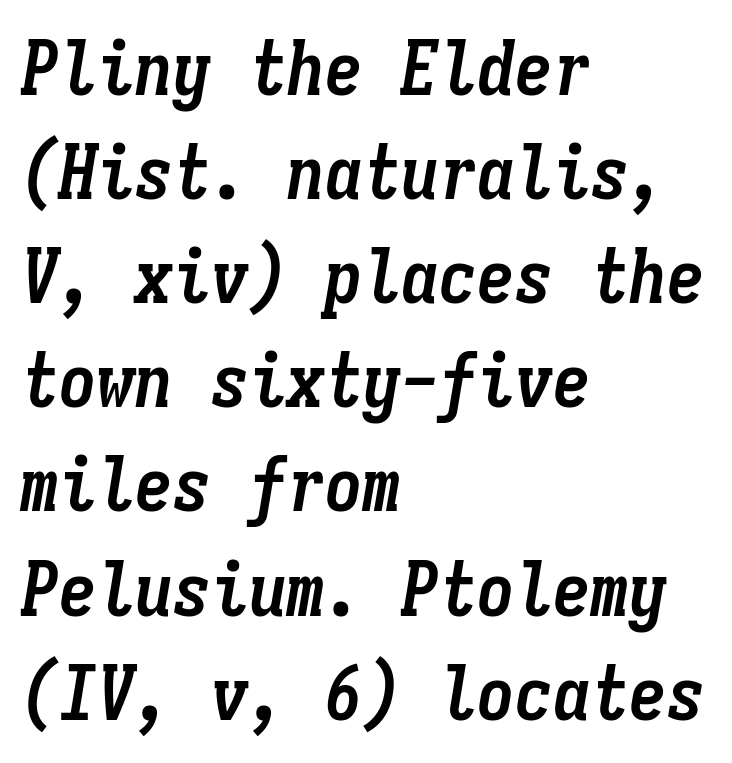
The gap between lines stays unmarked. A typesetter would call this monospace, since all characters share one set width. Typographic density is high because the face is bold. Rendered with sloped, italic letterforms. Standard letterfit; no display-style spreading of the glyphs.
